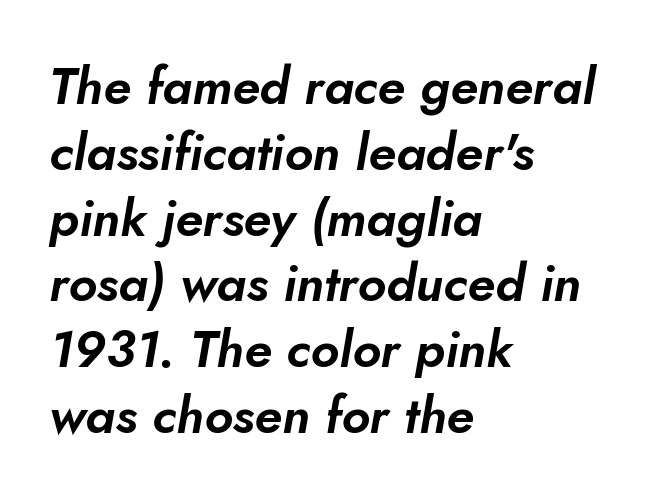
{"italic": "yes", "lean": "right", "slant_degrees": 5, "width": "normal", "stroke_contrast": "low", "x_height": "small", "monospaced": "no", "underline": "no", "align": "left", "line_spacing": "normal", "line_spacing_ratio": 1.29, "letter_spacing": "normal", "letter_spacing_em": 0.0, "glyph_px": 51}
